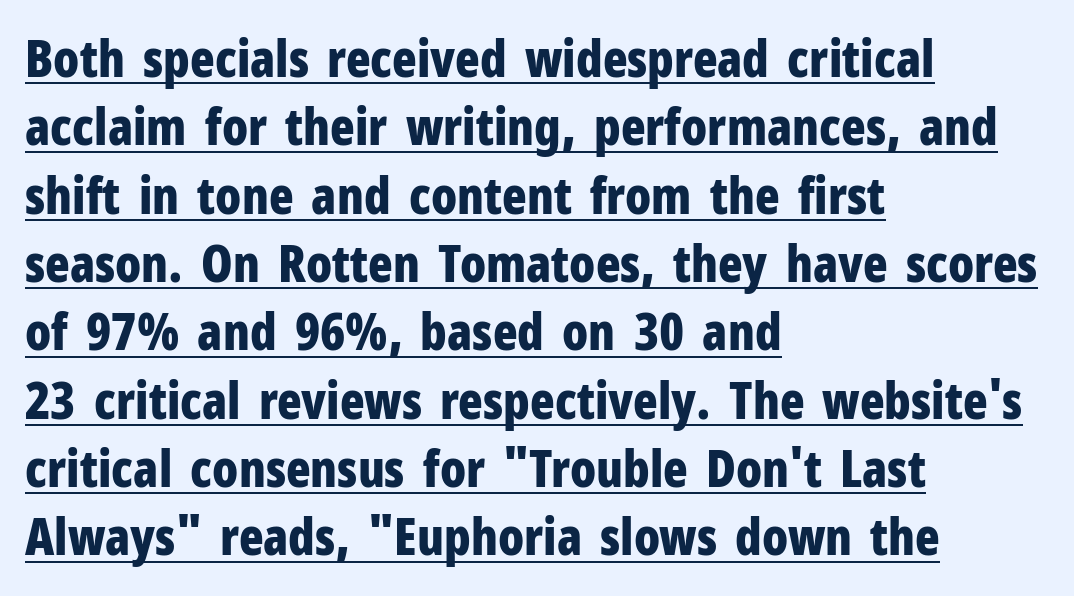
Somebody hit Ctrl+U on this one — the words are underlined. Is the type bold? Yes — the strokes are clearly thick and heavy. In terms of letterform style, serifs are entirely absent. Posture: vertical.
